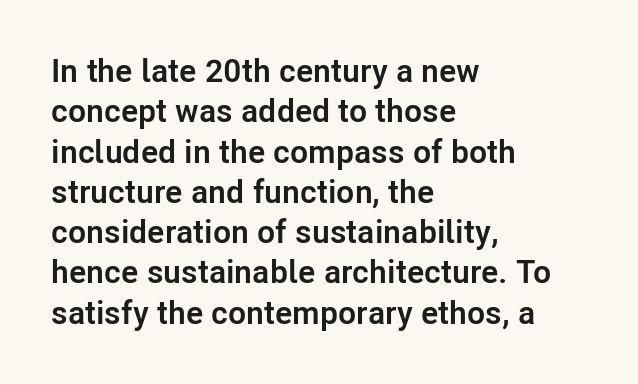
Q: Is the text bold? A: Yes.
Q: Is the text italic (slanted)? A: No, it is upright.
Q: Is the typeface a serif or a sans-serif typeface? A: Sans-serif.
Q: Is the text underlined? A: No.
Q: How is the paragraph aligned? A: Left-aligned.
Q: Is the spacing between letters normal or unusually wide? A: Normal.
Q: Width (condensed, normal, or wide)? A: Normal.
Q: Stroke contrast? A: Low.
Q: x-height? A: Medium.
Q: Monospaced? A: No.
